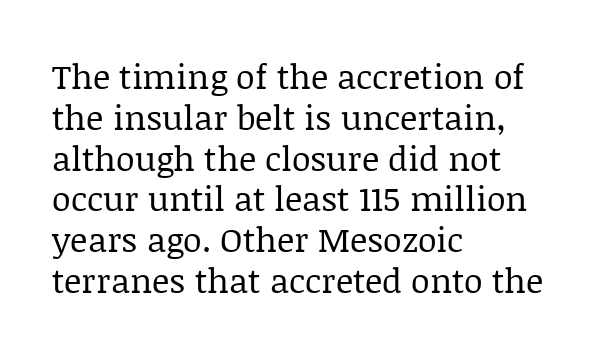
{"serif": "yes", "italic": "no", "bold": "no", "weight": "regular", "width": "normal", "stroke_contrast": "low", "x_height": "large", "monospaced": "no", "underline": "no", "align": "left", "line_spacing_ratio": 1.2, "letter_spacing": "normal", "letter_spacing_em": 0.0, "glyph_px": 34}
